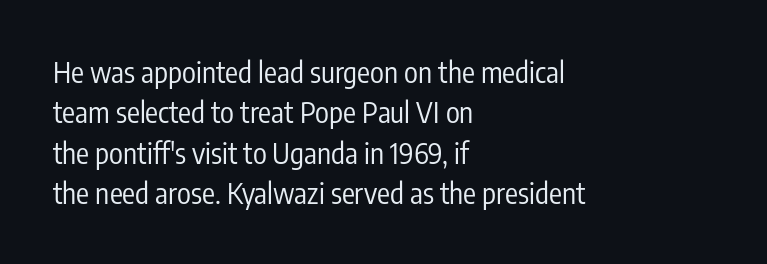
The image shows 29 px regular-weight, condensed sans-serif type, upright; set left-aligned, normal line spacing (1.39x), normal letter spacing, not underlined; low stroke contrast and a medium x-height.
